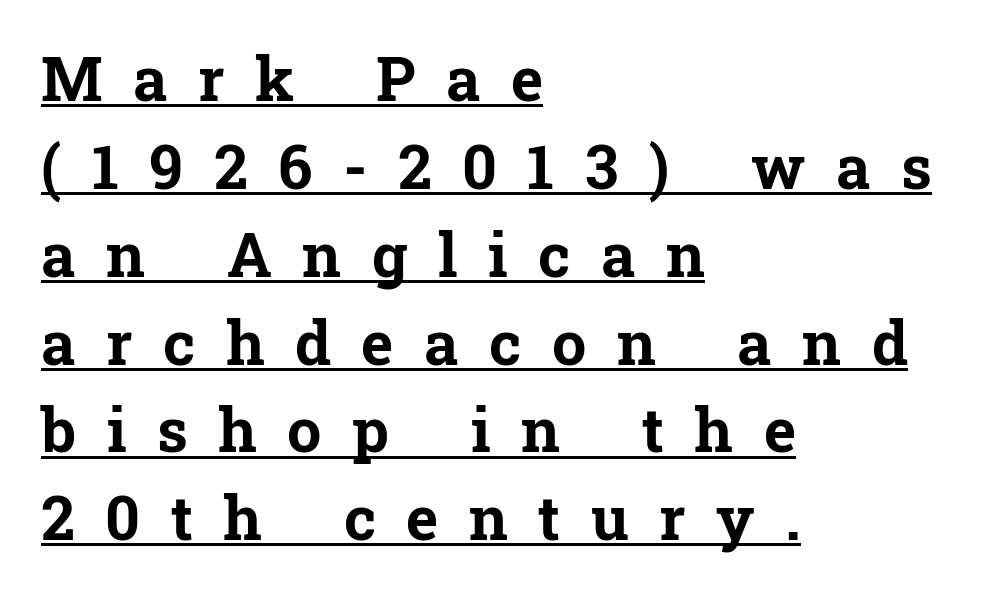
{"serif": "yes", "italic": "no", "bold": "yes", "weight": "bold", "width": "normal", "stroke_contrast": "low", "x_height": "medium", "monospaced": "no", "underline": "yes", "align": "left", "line_spacing": "normal", "line_spacing_ratio": 1.44, "letter_spacing": "wide", "letter_spacing_em": 0.5, "glyph_px": 61}
